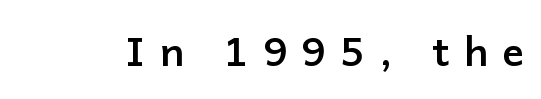
Q: Is the text bold? A: Yes.
Q: Is the text italic (slanted)? A: No, it is upright.
Q: Is the typeface a serif or a sans-serif typeface? A: Sans-serif.
Q: Is the text underlined? A: No.
Q: Is the spacing between letters normal or unusually wide? A: Unusually wide.
Q: Width (condensed, normal, or wide)? A: Normal.
Q: Stroke contrast? A: Low.
Q: x-height? A: Medium.
Q: Monospaced? A: No.
